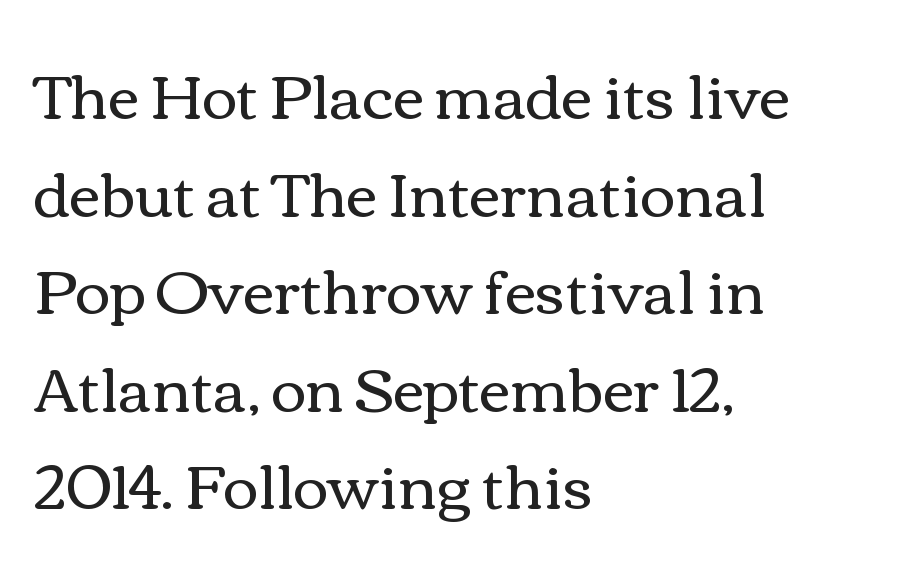
{"italic": "no", "bold": "no", "weight": "regular", "width": "wide", "stroke_contrast": "medium", "x_height": "medium", "monospaced": "no", "underline": "no", "align": "left", "line_spacing": "normal", "line_spacing_ratio": 1.6, "letter_spacing": "normal", "letter_spacing_em": 0.0, "glyph_px": 61}
